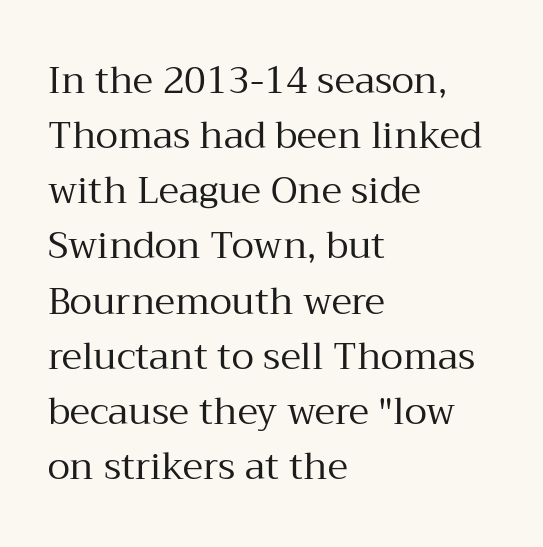
The image shows 37 px regular-weight serif type, upright; set left-aligned, normal line spacing (1.49x), normal letter spacing, not underlined; medium stroke contrast and a medium x-height.
